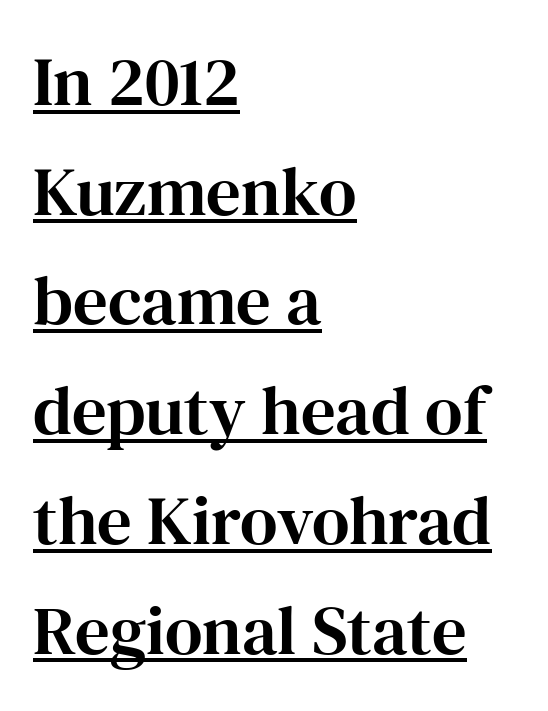
{"serif": "yes", "italic": "no", "width": "normal", "stroke_contrast": "high", "x_height": "medium", "monospaced": "no", "underline": "yes", "align": "left", "line_spacing": "normal", "line_spacing_ratio": 1.59, "letter_spacing": "normal", "letter_spacing_em": 0.0, "glyph_px": 69}
